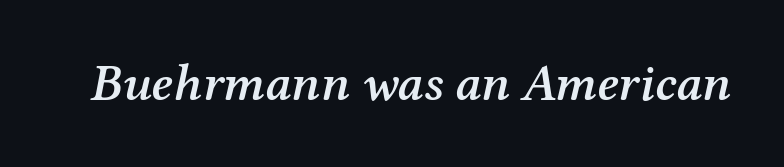
Q: Is the text bold? A: Semi-bold.
Q: Is the text italic (slanted)? A: Yes, it leans right by about 12 degrees.
Q: Is the typeface a serif or a sans-serif typeface? A: Serif.
Q: Is the text underlined? A: No.
Q: Is the spacing between letters normal or unusually wide? A: Normal.
Q: Width (condensed, normal, or wide)? A: Normal.
Q: Stroke contrast? A: Medium.
Q: x-height? A: Medium.
Q: Monospaced? A: No.
